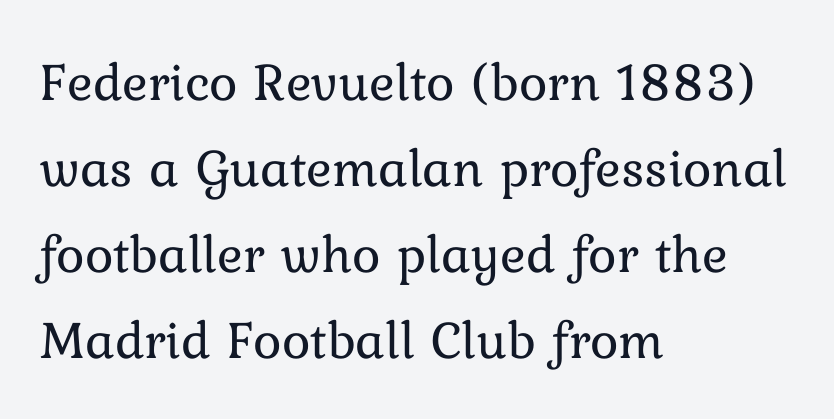
Horizontal bands of white between lines are of average thickness. The paragraph has a hard left edge and a soft right edge. Bold? No — there's no thickening of the strokes. Does the lettering tilt? It doesn't — this is upright.
